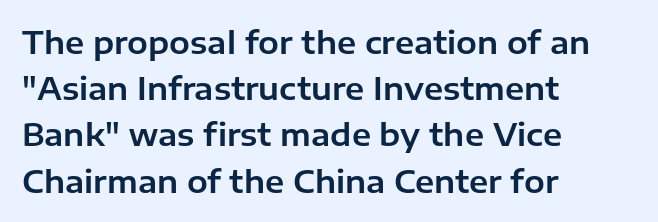
{"serif": "no", "italic": "no", "width": "normal", "stroke_contrast": "low", "x_height": "medium", "monospaced": "no", "underline": "no", "align": "left", "line_spacing": "normal", "line_spacing_ratio": 1.49, "letter_spacing": "normal", "letter_spacing_em": 0.0, "glyph_px": 31}
